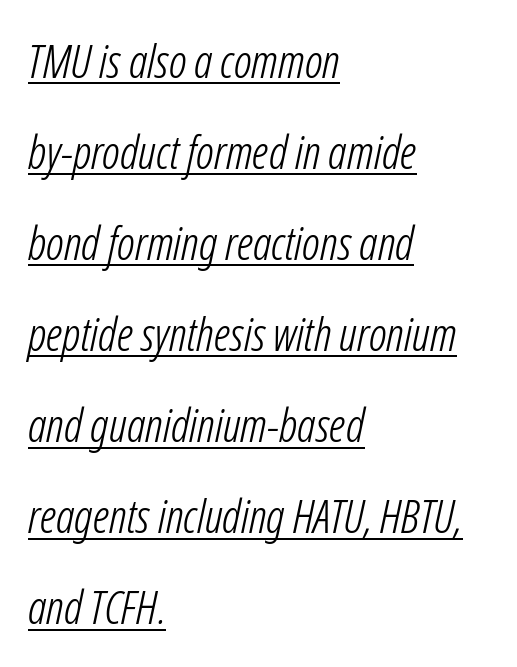
The image shows 46 px light, condensed type, italic (leaning right); set left-aligned, loose line spacing (1.98x), normal letter spacing, underlined; low stroke contrast and a medium x-height.
